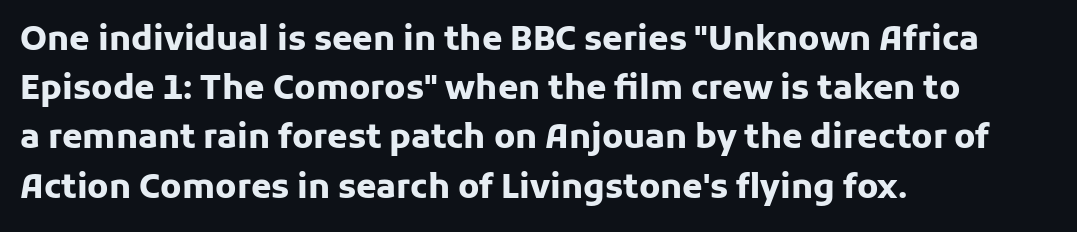
Examine the stroke ends and you'll find no serifs. Nothing unusual about the tracking: characters are spaced as the font intends. This sample is left-justified, so line endings fall wherever the words run out. This sample keeps an unexceptional amount of space between lines. Unlike italic type, these characters show no tilt at all. The string is rendered with underlining switched off.
